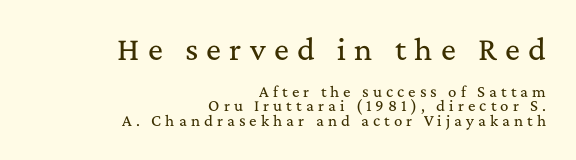
{"serif": "yes", "italic": "no", "width": "normal", "stroke_contrast": "medium", "x_height": "medium", "monospaced": "no", "underline": "no", "align": "right", "line_spacing": "tight", "line_spacing_ratio": 1.04, "letter_spacing": "wide", "letter_spacing_em": 0.29, "larger_block": "first", "size_ratio": 2.0, "glyph_px": 28}
